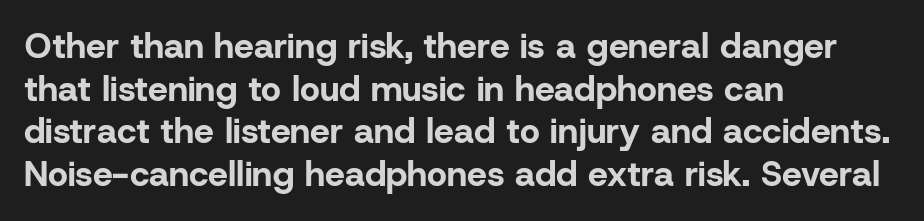
The type family on display is of the sans-serif kind. Every letter is thick-stroked: bold, no question. The setting favours the left margin, as ordinary paragraphs usually do. A clean baseline with only descenders dipping below it.
